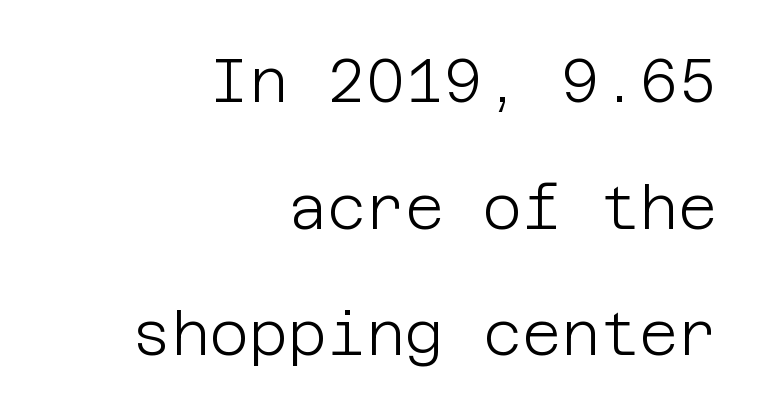
Right-aligned paragraph, ragged on the left. The font's upright variant was chosen for this text. The zone under the glyphs is completely vacant. Stroke thickness stays within the range of a standard reading face or lighter. Does the leading feel generous? Absolutely, it's lavish.
